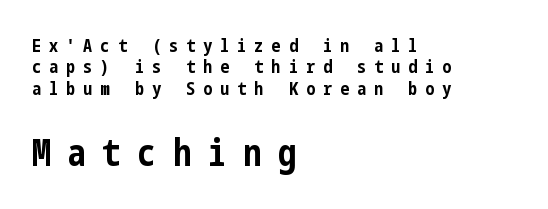
{"serif": "no", "italic": "no", "bold": "yes", "weight": "bold", "width": "condensed", "stroke_contrast": "low", "x_height": "medium", "underline": "no", "align": "left", "line_spacing_ratio": 1.19, "letter_spacing": "wide", "letter_spacing_em": 0.45, "larger_block": "second", "size_ratio": 2.06, "glyph_px": 37}
